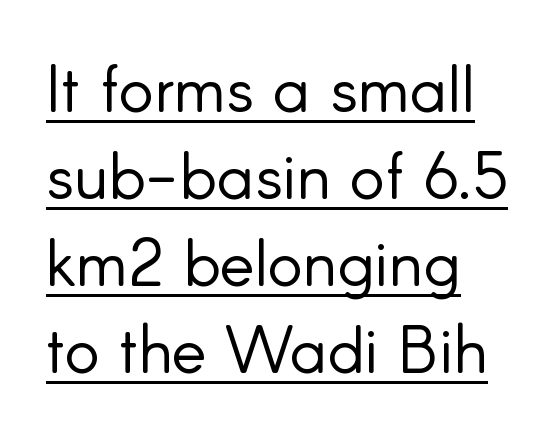
The image shows 66 px light sans-serif type, upright; set left-aligned, normal line spacing (1.32x), normal letter spacing, underlined; low stroke contrast and a small x-height.
